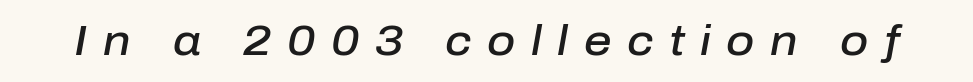
{"italic": "yes", "lean": "right", "slant_degrees": 10, "bold": "semi", "weight": "semibold", "width": "normal", "stroke_contrast": "low", "x_height": "medium", "monospaced": "no", "underline": "no", "letter_spacing": "wide", "letter_spacing_em": 0.36, "glyph_px": 43}
